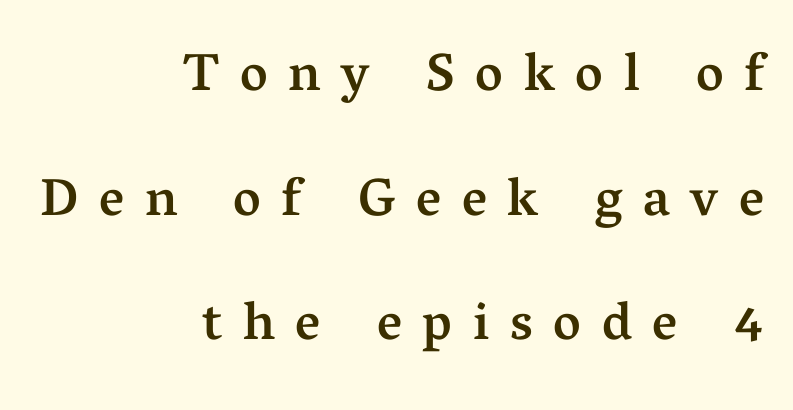
{"serif": "yes", "italic": "no", "bold": "semi", "weight": "semibold", "width": "normal", "stroke_contrast": "medium", "x_height": "medium", "monospaced": "no", "underline": "no", "align": "right", "line_spacing": "loose", "line_spacing_ratio": 2.35, "letter_spacing": "wide", "letter_spacing_em": 0.39, "glyph_px": 53}
